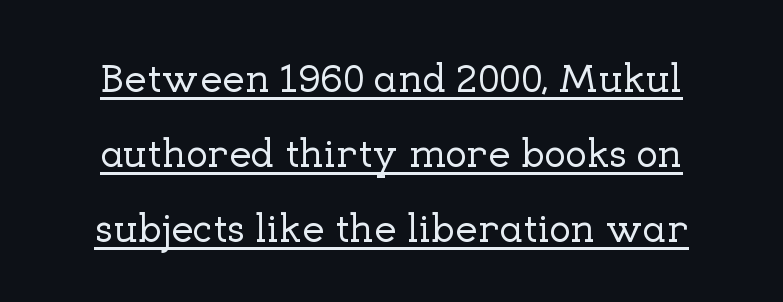
The image shows 40 px serif type, upright; set centered, line spacing 1.87x, normal letter spacing, underlined; low stroke contrast and a medium x-height.
